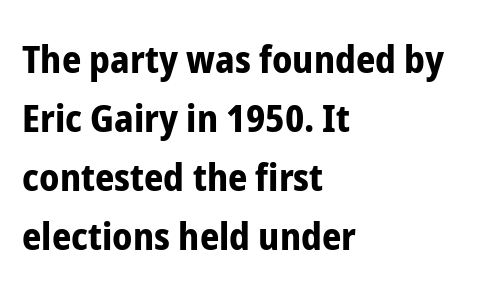
{"serif": "no", "italic": "no", "bold": "yes", "weight": "bold", "width": "condensed", "stroke_contrast": "low", "x_height": "medium", "monospaced": "no", "underline": "no", "align": "left", "line_spacing": "normal", "line_spacing_ratio": 1.55, "letter_spacing": "normal", "letter_spacing_em": 0.0, "glyph_px": 38}
